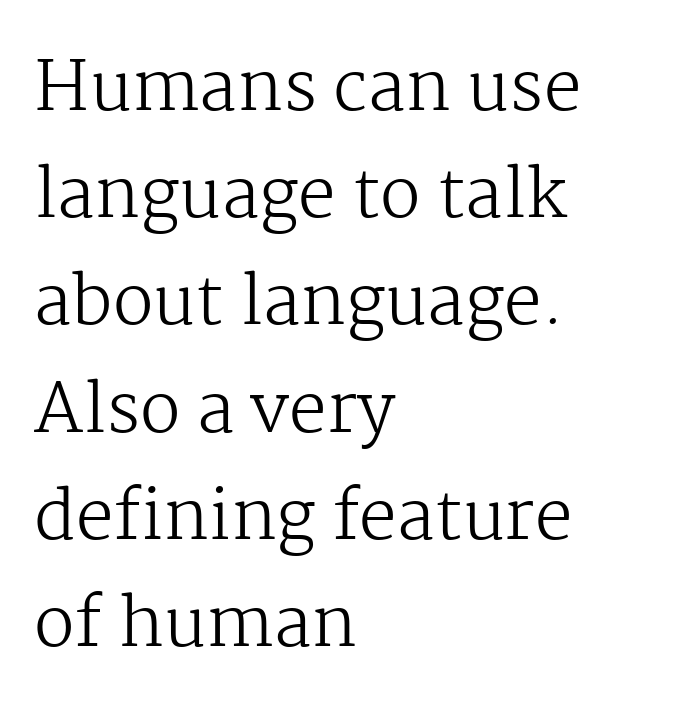
Q: Is the text bold? A: No.
Q: Is the text italic (slanted)? A: No, it is upright.
Q: Is the typeface a serif or a sans-serif typeface? A: Serif.
Q: Is the text underlined? A: No.
Q: How is the paragraph aligned? A: Left-aligned.
Q: Is the spacing between letters normal or unusually wide? A: Normal.
Q: Is the spacing between lines tight, normal or loose? A: Normal.
Q: Width (condensed, normal, or wide)? A: Normal.
Q: Stroke contrast? A: Medium.
Q: x-height? A: Medium.
Q: Monospaced? A: No.
